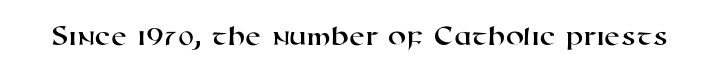
Q: Is the typeface a serif or a sans-serif typeface? A: Sans-serif.
Q: Is the text underlined? A: No.
Q: Is the spacing between letters normal or unusually wide? A: Normal.
Q: Width (condensed, normal, or wide)? A: Wide.
Q: Stroke contrast? A: High.
Q: x-height? A: Medium.
Q: Monospaced? A: No.
